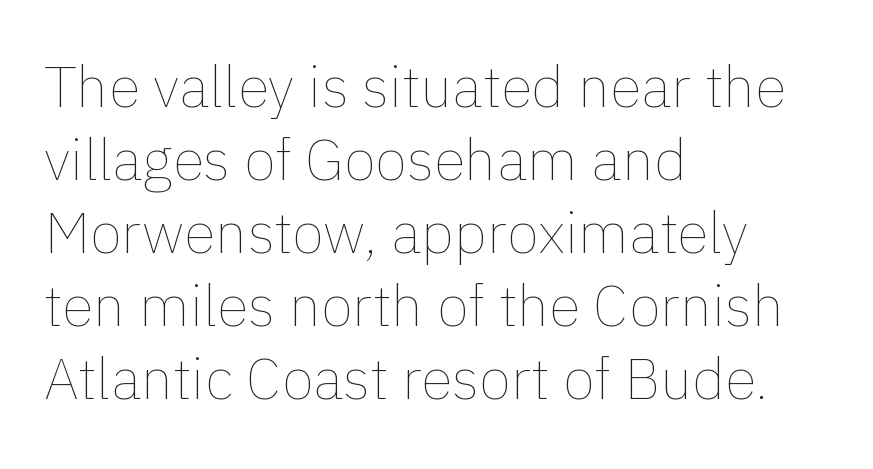
Looks like regular typesetting: each glyph gets only the width it needs. Alignment: flush left. If you measured baseline to baseline, you'd find a middling distance. The gaps between neighbouring characters are ordinary and unremarkable. Posture: upright roman.
